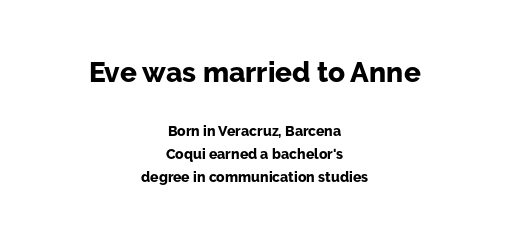
The image shows 28 px bold sans-serif type, upright; set centered, normal line spacing (1.61x), normal letter spacing, not underlined; the first (top) block is 2.0x larger; low stroke contrast and a medium x-height.
